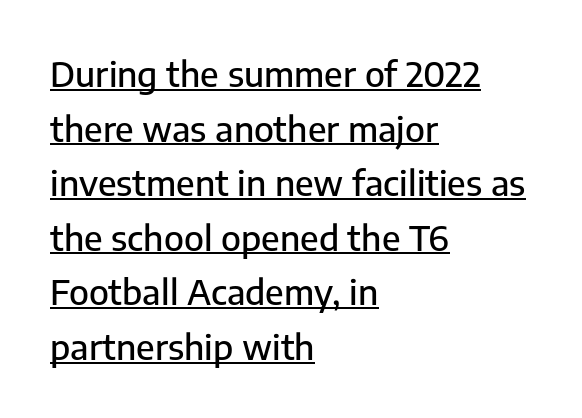
Q: Is the text italic (slanted)? A: No, it is upright.
Q: Is the typeface a serif or a sans-serif typeface? A: Sans-serif.
Q: Is the text underlined? A: Yes.
Q: How is the paragraph aligned? A: Left-aligned.
Q: Is the spacing between letters normal or unusually wide? A: Normal.
Q: Is the spacing between lines tight, normal or loose? A: Normal.
Q: Width (condensed, normal, or wide)? A: Normal.
Q: Stroke contrast? A: Low.
Q: x-height? A: Medium.
Q: Monospaced? A: No.
